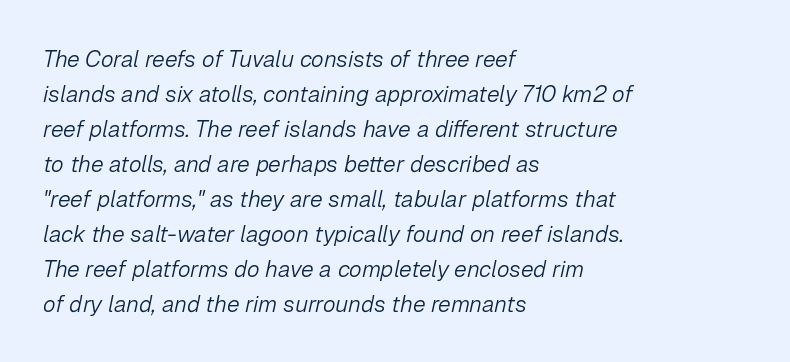
Q: Is the text bold? A: No.
Q: Is the text italic (slanted)? A: Yes, it leans right by about 12 degrees.
Q: Is the text underlined? A: No.
Q: How is the paragraph aligned? A: Left-aligned.
Q: Is the spacing between letters normal or unusually wide? A: Normal.
Q: Is the spacing between lines tight, normal or loose? A: Normal.
